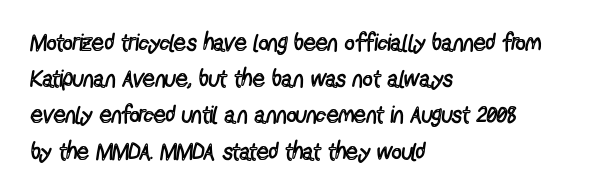
The image shows 24 px text type; set left-aligned, normal line spacing (1.51x), normal letter spacing, not underlined.
